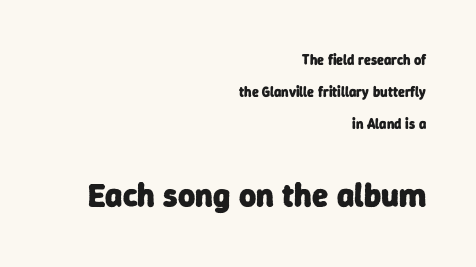
Q: Is the text bold? A: Yes.
Q: Is the typeface a serif or a sans-serif typeface? A: Sans-serif.
Q: Is the text underlined? A: No.
Q: How is the paragraph aligned? A: Right-aligned.
Q: Is the spacing between letters normal or unusually wide? A: Normal.
Q: Is the spacing between lines tight, normal or loose? A: Loose.
Q: Which block of text is set in a larger size, the first (top) or the second (bottom)? A: The second (bottom) one.
Q: Width (condensed, normal, or wide)? A: Normal.
Q: Stroke contrast? A: Low.
Q: x-height? A: Medium.
Q: Monospaced? A: No.
